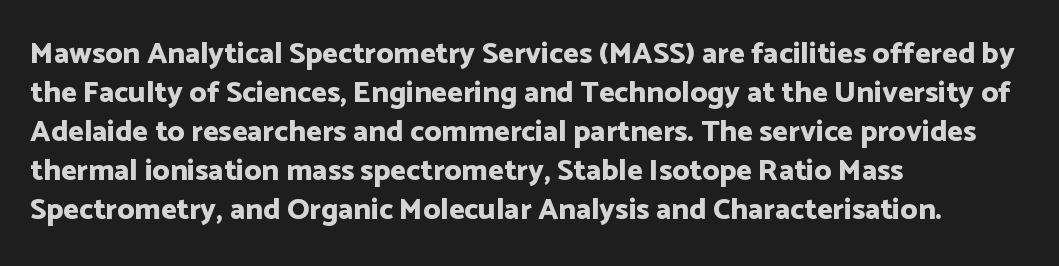
Q: Is the text bold? A: Yes.
Q: Is the text italic (slanted)? A: No, it is upright.
Q: Is the typeface a serif or a sans-serif typeface? A: Sans-serif.
Q: Is the text underlined? A: No.
Q: How is the paragraph aligned? A: Left-aligned.
Q: Is the spacing between letters normal or unusually wide? A: Normal.
Q: Is the spacing between lines tight, normal or loose? A: Normal.
Q: Width (condensed, normal, or wide)? A: Normal.
Q: Stroke contrast? A: Low.
Q: x-height? A: Medium.
Q: Monospaced? A: No.
